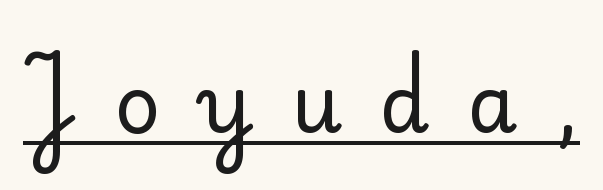
Does the lettering tilt? It doesn't — this is upright. Note the varied advance widths — an 'i' is clearly narrower than an 'm'. Quick note: underline on. How are the letters spaced? Widely, with obvious added tracking.
